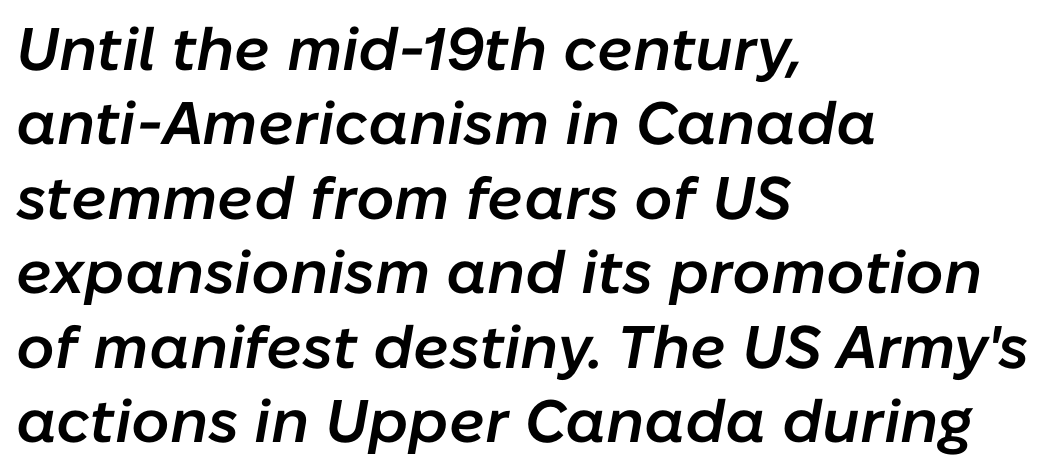
Q: Is the text bold? A: Semi-bold.
Q: Is the text italic (slanted)? A: Yes, it leans right by about 10 degrees.
Q: Is the text underlined? A: No.
Q: How is the paragraph aligned? A: Left-aligned.
Q: Is the spacing between letters normal or unusually wide? A: Normal.
Q: Width (condensed, normal, or wide)? A: Normal.
Q: Stroke contrast? A: Low.
Q: x-height? A: Medium.
Q: Monospaced? A: No.
